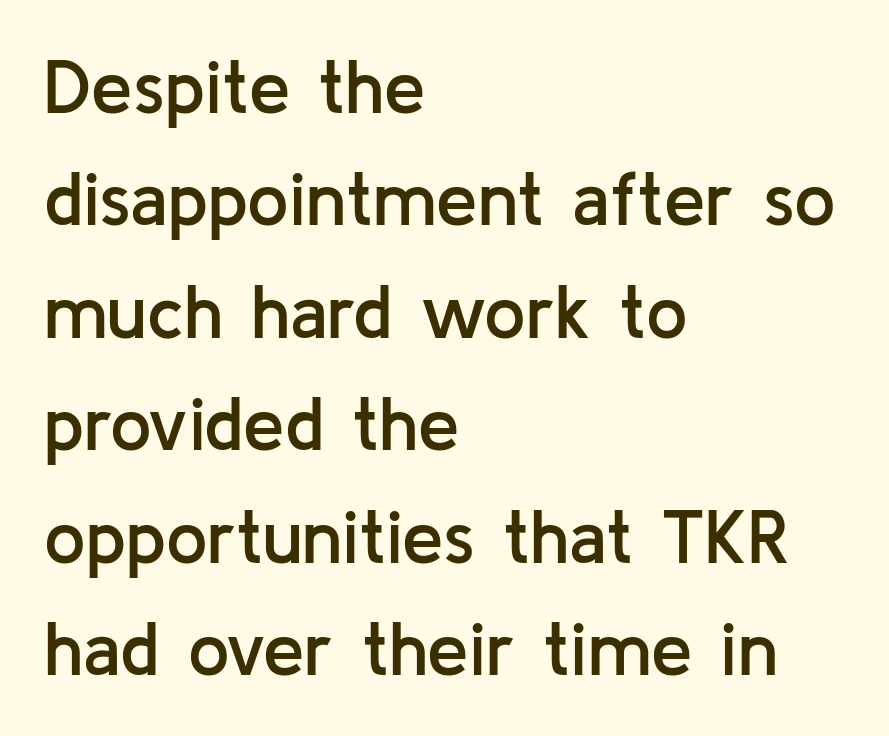
Default kerning and tracking; the words read as compact shapes. Tall strokes in this sample are plumb rather than angled. This rendering features lettering with no underline. Note the varied advance widths — an 'i' is clearly narrower than an 'm'. Font category for this specimen: sans-serif.
